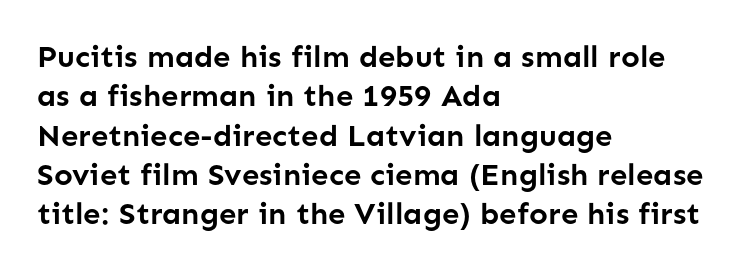
The image shows 31 px semibold sans-serif type, upright; set left-aligned, normal line spacing (1.27x), normal letter spacing, not underlined; low stroke contrast and a medium x-height.
